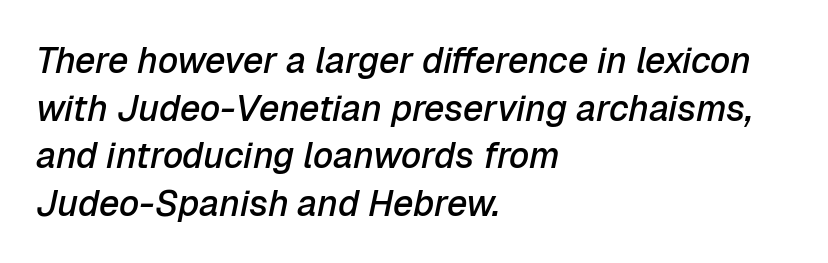
{"italic": "yes", "lean": "right", "slant_degrees": 12, "bold": "semi", "weight": "semibold", "width": "normal", "stroke_contrast": "low", "x_height": "medium", "monospaced": "no", "underline": "no", "align": "left", "line_spacing": "normal", "line_spacing_ratio": 1.32, "letter_spacing": "normal", "letter_spacing_em": 0.0, "glyph_px": 36}
